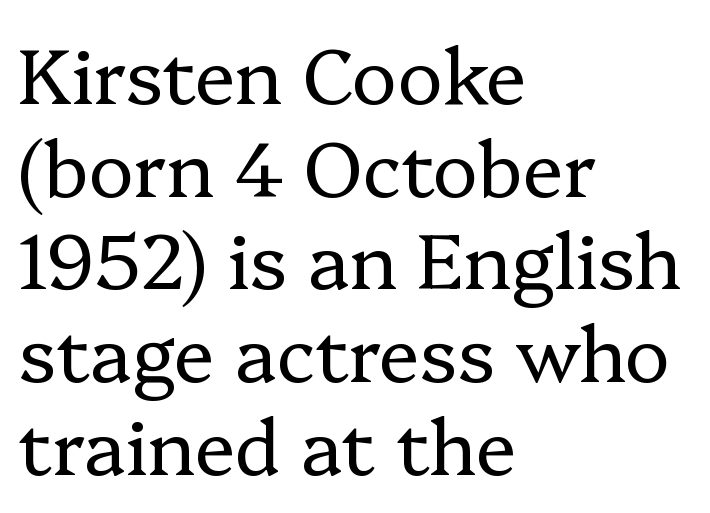
The image shows 76 px regular-weight serif type, upright; set left-aligned, line spacing 1.22x, normal letter spacing, not underlined; low stroke contrast and a medium x-height.
